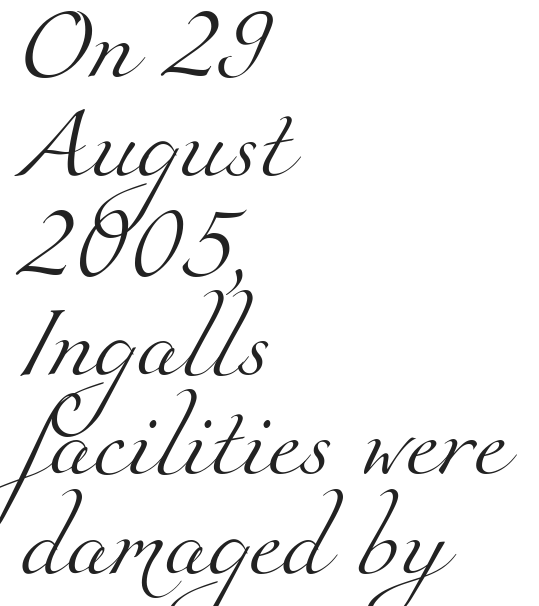
{"serif": "yes", "bold": "no", "weight": "light", "width": "normal", "stroke_contrast": "medium", "x_height": "small", "monospaced": "no", "underline": "no", "align": "left", "line_spacing": "normal", "line_spacing_ratio": 1.38, "letter_spacing": "normal", "letter_spacing_em": 0.0, "glyph_px": 72}
